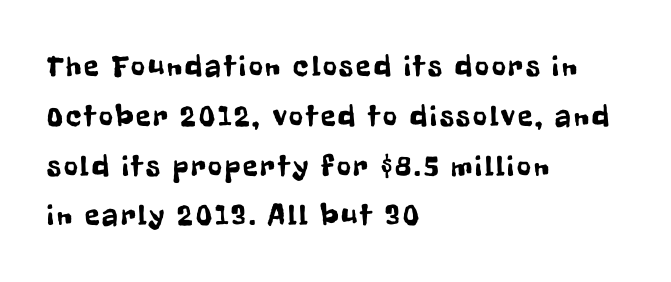
Q: Is the text italic (slanted)? A: No, it is upright.
Q: Is the typeface a serif or a sans-serif typeface? A: Sans-serif.
Q: Is the text underlined? A: No.
Q: How is the paragraph aligned? A: Left-aligned.
Q: Is the spacing between lines tight, normal or loose? A: Normal.
Q: Width (condensed, normal, or wide)? A: Condensed.
Q: Stroke contrast? A: Low.
Q: x-height? A: Medium.
Q: Monospaced? A: No.
